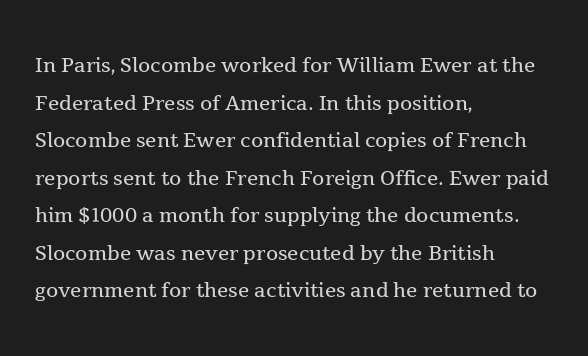
The image shows 28 px regular-weight serif type, upright; set left-aligned, normal line spacing (1.34x), normal letter spacing, not underlined; a medium x-height.
